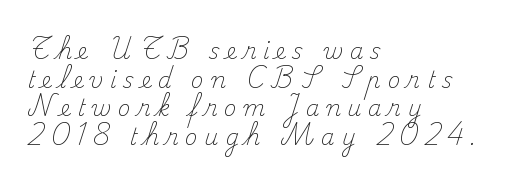
The rendering uses a moderate line-height, typical for paragraphs. Weight: not bold — regular or lighter. The rendering inserts visible extra space after every character. Only glyphs here, with clear space below each row. Horizontally, the lines are justified to the leading edge only.
